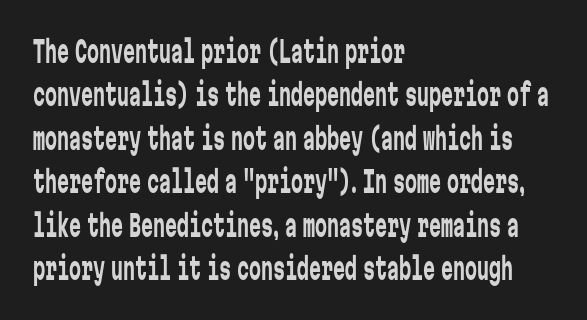
{"serif": "no", "italic": "no", "bold": "no", "weight": "regular", "width": "condensed", "stroke_contrast": "low", "x_height": "medium", "monospaced": "yes", "underline": "no", "align": "left", "line_spacing": "normal", "line_spacing_ratio": 1.45, "letter_spacing": "normal", "letter_spacing_em": 0.0, "glyph_px": 30}
